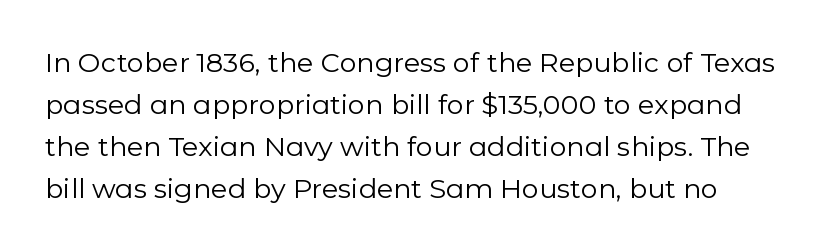
The words here are not underlined. No heavy texture on the line: the type isn't bold. Interline gaps are of average width in this sample. No extra tracking has been applied to these lines.
